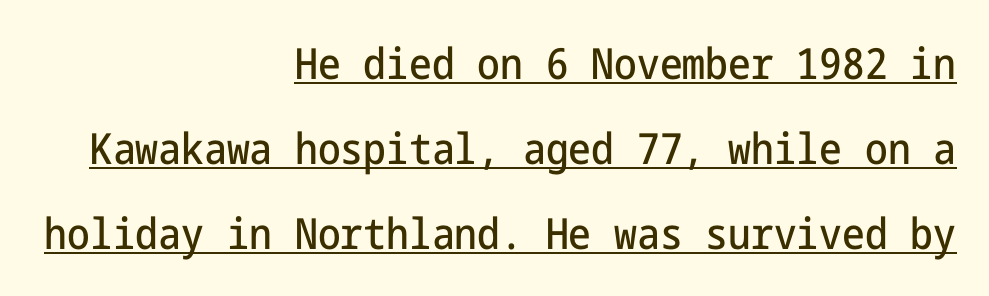
Q: Is the text italic (slanted)? A: No, it is upright.
Q: Is the typeface a serif or a sans-serif typeface? A: Sans-serif.
Q: Is the text underlined? A: Yes.
Q: How is the paragraph aligned? A: Right-aligned.
Q: Is the spacing between letters normal or unusually wide? A: Normal.
Q: Is the spacing between lines tight, normal or loose? A: Loose.
Q: Width (condensed, normal, or wide)? A: Condensed.
Q: Stroke contrast? A: Low.
Q: x-height? A: Medium.
